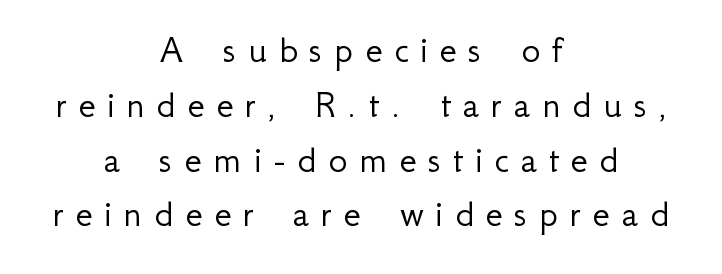
The image shows 40 px light sans-serif type, upright; set centered, normal line spacing (1.37x), unusually wide letter spacing (+0.29 em), not underlined; low stroke contrast and a small x-height.
